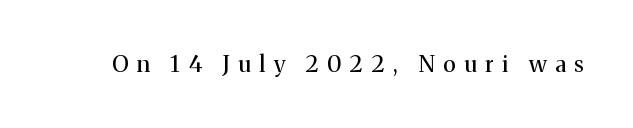
The image shows 23 px text type, upright; set unusually wide letter spacing (+0.37 em), not underlined.
